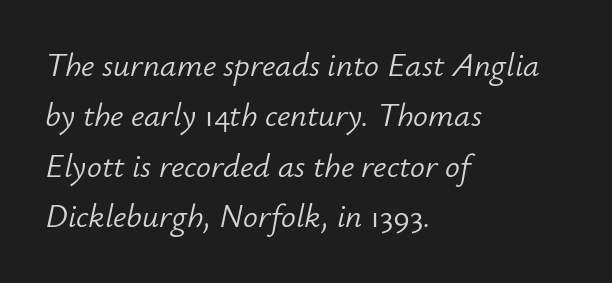
Compared with ordinary roman type, these characters are visibly tilted. This rendering leaves character spacing at its baseline value. Each letter keeps its own natural width here, so spacing adapts to shape. Line beginnings align vertically; line endings do not.
